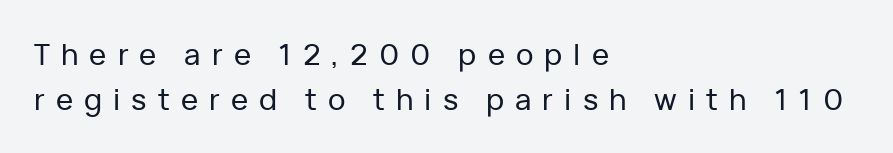
Q: Is the text italic (slanted)? A: No, it is upright.
Q: Is the typeface a serif or a sans-serif typeface? A: Sans-serif.
Q: Is the text underlined? A: No.
Q: How is the paragraph aligned? A: Left-aligned.
Q: Is the spacing between letters normal or unusually wide? A: Unusually wide.
Q: Is the spacing between lines tight, normal or loose? A: Normal.
Q: Width (condensed, normal, or wide)? A: Normal.
Q: Stroke contrast? A: Low.
Q: x-height? A: Medium.
Q: Monospaced? A: No.
